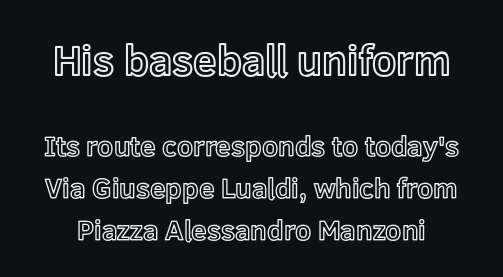
{"italic": "no", "width": "normal", "x_height": "medium", "monospaced": "no", "underline": "no", "line_spacing": "normal", "line_spacing_ratio": 1.49, "letter_spacing": "normal", "letter_spacing_em": 0.0, "larger_block": "first", "size_ratio": 1.5, "glyph_px": 42}
